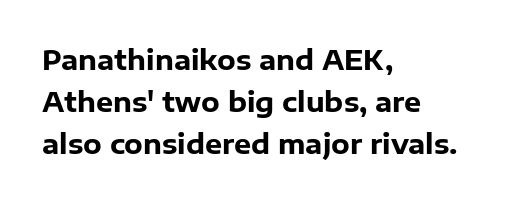
Q: Is the text bold? A: Yes.
Q: Is the text italic (slanted)? A: No, it is upright.
Q: Is the text underlined? A: No.
Q: How is the paragraph aligned? A: Left-aligned.
Q: Is the spacing between letters normal or unusually wide? A: Normal.
Q: Is the spacing between lines tight, normal or loose? A: Normal.
